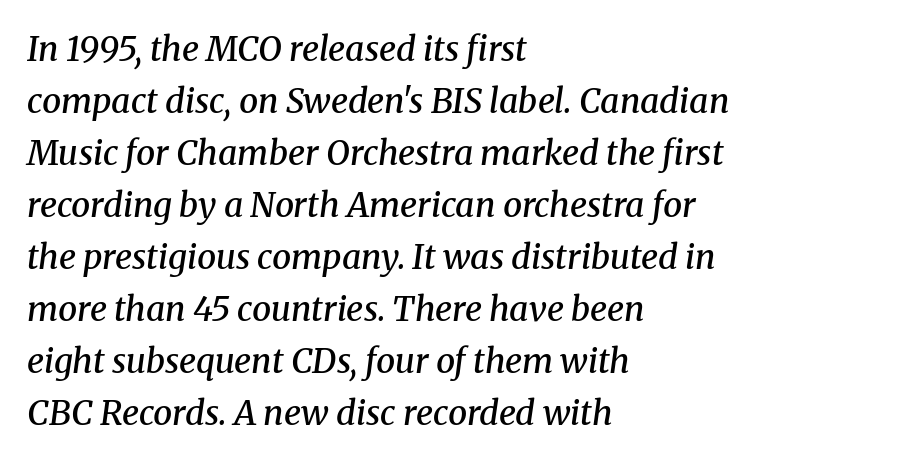
Teacher's note: observe the even left margin — that is flush-left alignment. The characters look somewhat weighty, a semibold short of true bold. Compared with typical paragraphs, the rows here are spaced about the same. The letters advance in unequal steps, a hallmark of proportional type. Observe the serifs anchoring each vertical stroke in this sample. Short note: letters normally spaced.
